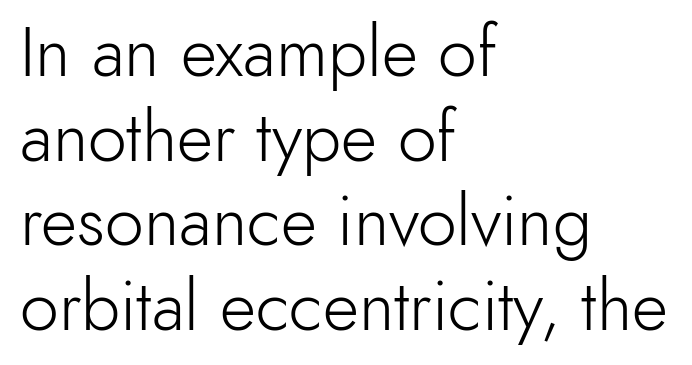
{"serif": "no", "italic": "no", "bold": "no", "weight": "light", "width": "normal", "x_height": "small", "monospaced": "no", "underline": "no", "align": "left", "line_spacing_ratio": 1.21, "letter_spacing": "normal", "letter_spacing_em": 0.0, "glyph_px": 70}
